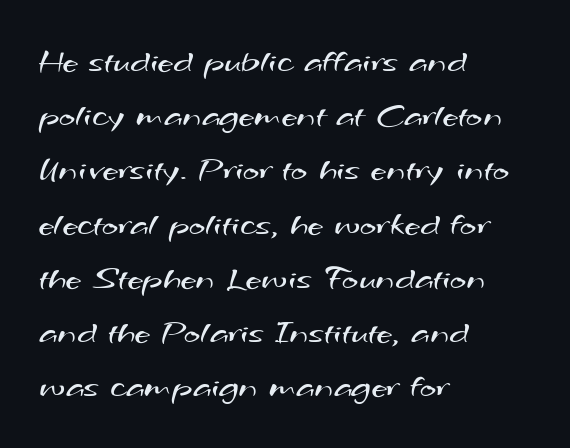
{"serif": "no", "bold": "no", "weight": "regular", "width": "wide", "stroke_contrast": "medium", "x_height": "small", "monospaced": "no", "underline": "no", "align": "left", "line_spacing": "normal", "line_spacing_ratio": 1.55, "letter_spacing": "normal", "letter_spacing_em": 0.0, "glyph_px": 35}
